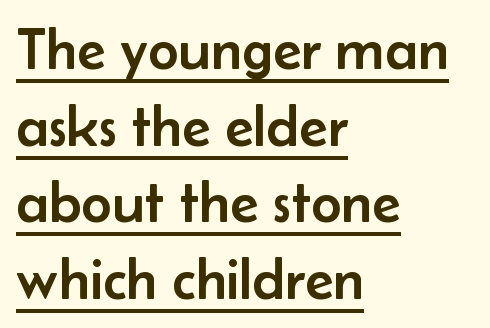
Check where the strokes stop: nothing finishes them off — pure sans. Horizontal bands of white between lines are of average thickness. Looks like someone drew a line under every word here. Posture: vertical. The letters advance in unequal steps, a hallmark of proportional type.
